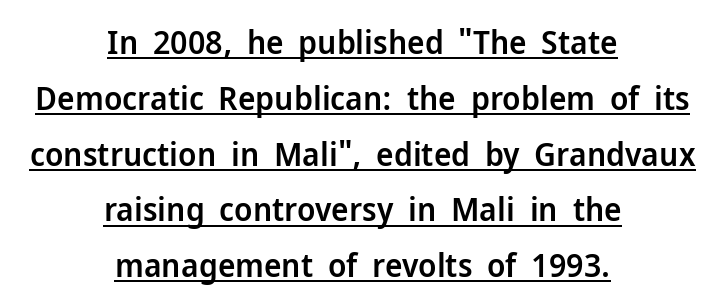
Q: Is the text bold? A: Semi-bold.
Q: Is the text italic (slanted)? A: No, it is upright.
Q: Is the typeface a serif or a sans-serif typeface? A: Sans-serif.
Q: Is the text underlined? A: Yes.
Q: How is the paragraph aligned? A: Centered.
Q: Is the spacing between letters normal or unusually wide? A: Normal.
Q: Is the spacing between lines tight, normal or loose? A: Normal.
Q: Width (condensed, normal, or wide)? A: Normal.
Q: Stroke contrast? A: Low.
Q: x-height? A: Medium.
Q: Monospaced? A: No.
